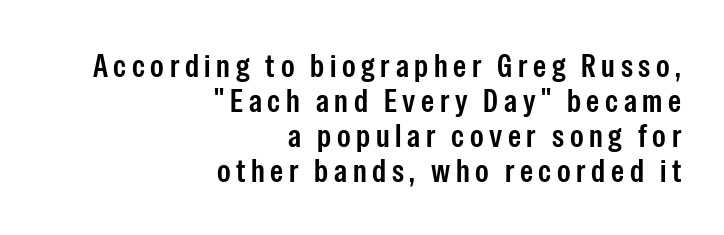
{"serif": "no", "italic": "no", "width": "condensed", "stroke_contrast": "low", "x_height": "medium", "monospaced": "no", "underline": "no", "align": "right", "line_spacing": "tight", "line_spacing_ratio": 1.06, "glyph_px": 33}
